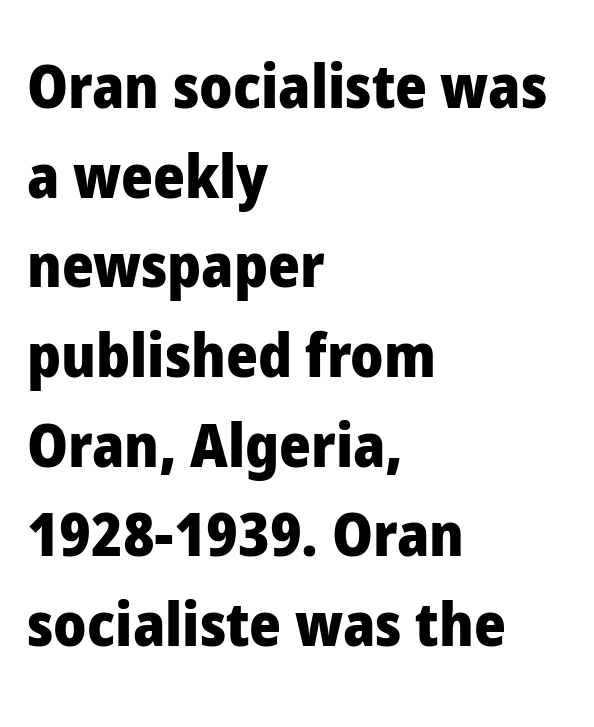
The image shows 61 px heavy sans-serif type, upright; set left-aligned, normal line spacing (1.47x), normal letter spacing, not underlined; low stroke contrast and a medium x-height.
